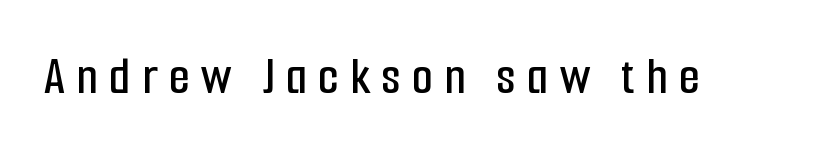
The specimen reads as upright at a glance. You could not count columns in this text — the font is proportionally spaced. The space beneath each line is pristine and unruled. The face used here is rendered with a markedly widened letterfit.
